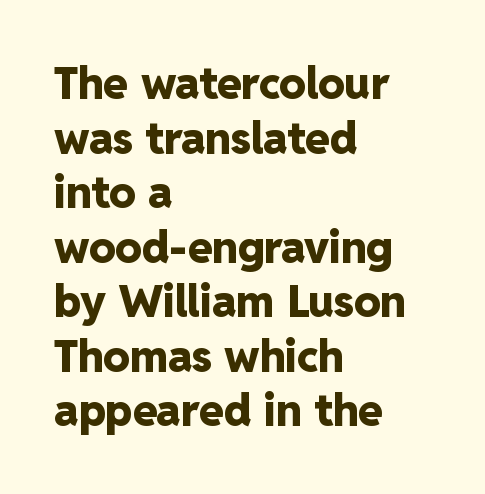
Q: Is the text bold? A: Yes.
Q: Is the text italic (slanted)? A: No, it is upright.
Q: Is the typeface a serif or a sans-serif typeface? A: Sans-serif.
Q: Is the text underlined? A: No.
Q: How is the paragraph aligned? A: Left-aligned.
Q: Is the spacing between letters normal or unusually wide? A: Normal.
Q: Width (condensed, normal, or wide)? A: Normal.
Q: Stroke contrast? A: Low.
Q: x-height? A: Medium.
Q: Monospaced? A: No.
